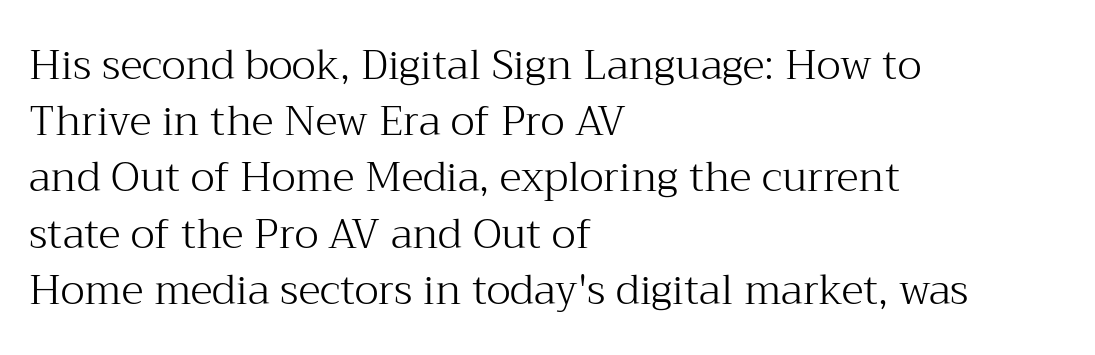
The strip under each line holds only bare page. Summary of vertical rhythm: regular, with standard interline spacing. What stands out about the letter spacing? Nothing — it is the standard amount. Caption: multi-line text, flush left, ragged right. Note the varied advance widths — an 'i' is clearly narrower than an 'm'.
